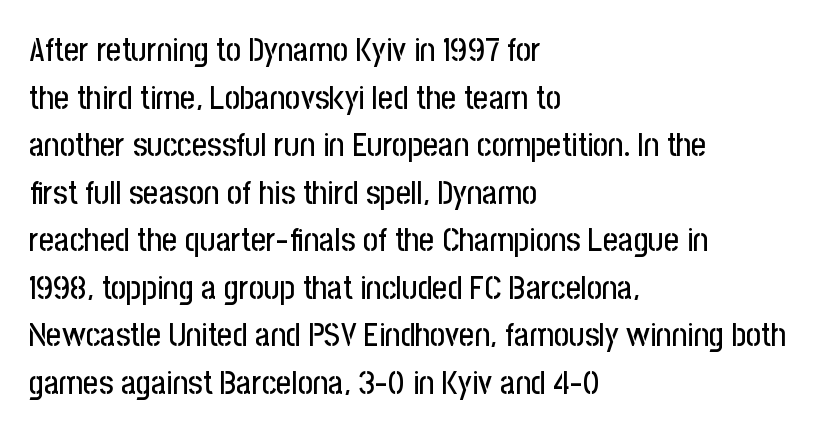
{"serif": "no", "italic": "no", "width": "condensed", "stroke_contrast": "low", "x_height": "medium", "monospaced": "no", "underline": "no", "align": "left", "line_spacing": "normal", "line_spacing_ratio": 1.44, "letter_spacing": "normal", "letter_spacing_em": 0.0, "glyph_px": 33}
